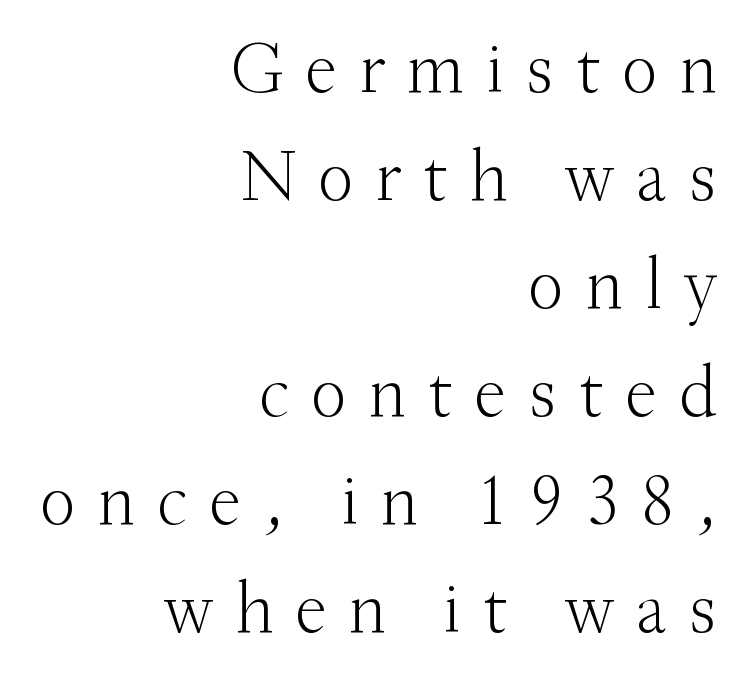
Notice how the stems are strictly vertical — no italics here. This sample keeps an unexceptional amount of space between lines. Is the letter spacing exaggerated? Yes — the characters are pushed far apart. These lines stack with their right ends in a neat column. Check where the strokes stop: tiny serifs finish them off. Letters rest on an invisible, unmarked baseline.
